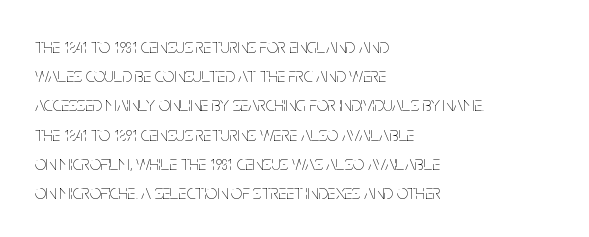
Q: Is the text bold? A: No.
Q: Is the text italic (slanted)? A: No, it is upright.
Q: Is the text underlined? A: No.
Q: How is the paragraph aligned? A: Left-aligned.
Q: Is the spacing between letters normal or unusually wide? A: Normal.
Q: Is the spacing between lines tight, normal or loose? A: Normal.
